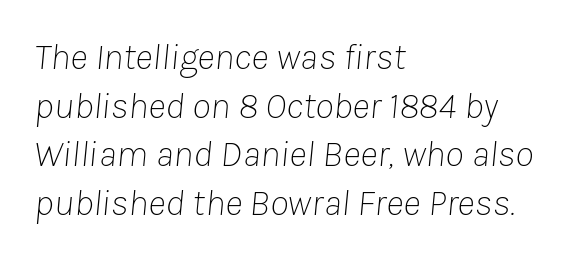
{"italic": "yes", "lean": "right", "slant_degrees": 8, "bold": "no", "weight": "thin", "width": "normal", "stroke_contrast": "low", "x_height": "medium", "monospaced": "no", "underline": "no", "align": "left", "line_spacing": "normal", "line_spacing_ratio": 1.28, "letter_spacing": "normal", "letter_spacing_em": 0.0, "glyph_px": 38}
